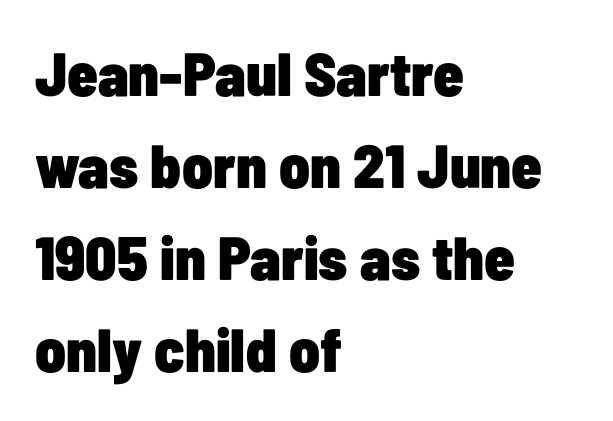
Leading matches the norm, producing a regular column. You can tell it's not italic because the verticals are truly vertical. Students, this is bold: see how much ink each stroke carries. The specimen omits any rule beneath the text block's lines. The lines are quadded left.
